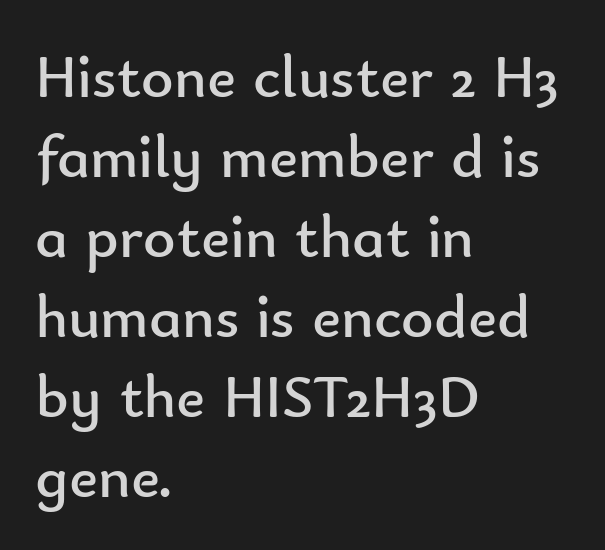
{"serif": "no", "italic": "no", "bold": "no", "weight": "regular", "width": "normal", "stroke_contrast": "low", "x_height": "small", "monospaced": "no", "underline": "no", "align": "left", "line_spacing": "normal", "line_spacing_ratio": 1.29, "letter_spacing": "normal", "letter_spacing_em": 0.0, "glyph_px": 62}
